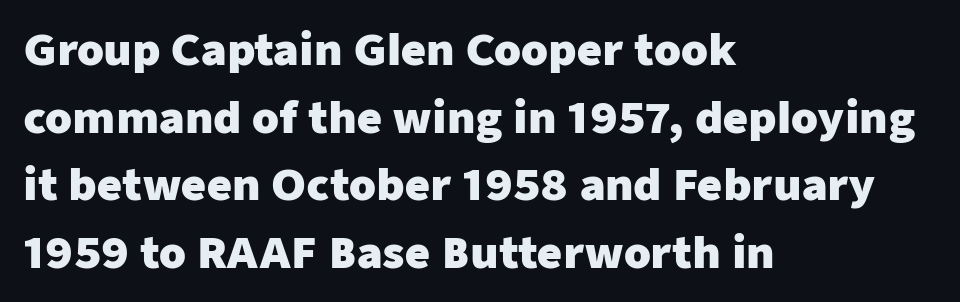
Q: Is the text bold? A: Yes.
Q: Is the text italic (slanted)? A: No, it is upright.
Q: Is the typeface a serif or a sans-serif typeface? A: Sans-serif.
Q: Is the text underlined? A: No.
Q: How is the paragraph aligned? A: Left-aligned.
Q: Is the spacing between letters normal or unusually wide? A: Normal.
Q: Is the spacing between lines tight, normal or loose? A: Normal.
Q: Width (condensed, normal, or wide)? A: Normal.
Q: Stroke contrast? A: Low.
Q: x-height? A: Medium.
Q: Monospaced? A: No.
